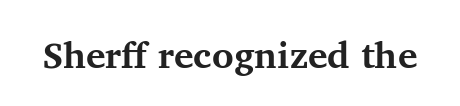
{"serif": "yes", "italic": "no", "bold": "yes", "weight": "bold", "width": "normal", "stroke_contrast": "medium", "x_height": "medium", "monospaced": "no", "underline": "no", "letter_spacing": "normal", "letter_spacing_em": 0.0, "glyph_px": 37}
